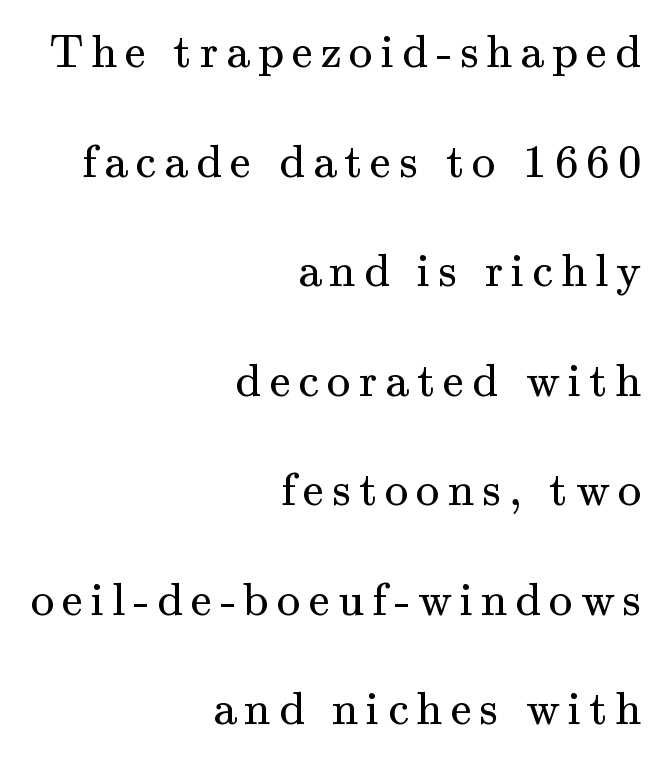
{"serif": "yes", "italic": "no", "bold": "no", "weight": "regular", "width": "normal", "stroke_contrast": "medium", "x_height": "small", "monospaced": "no", "underline": "no", "align": "right", "line_spacing": "loose", "line_spacing_ratio": 2.33, "glyph_px": 47}
